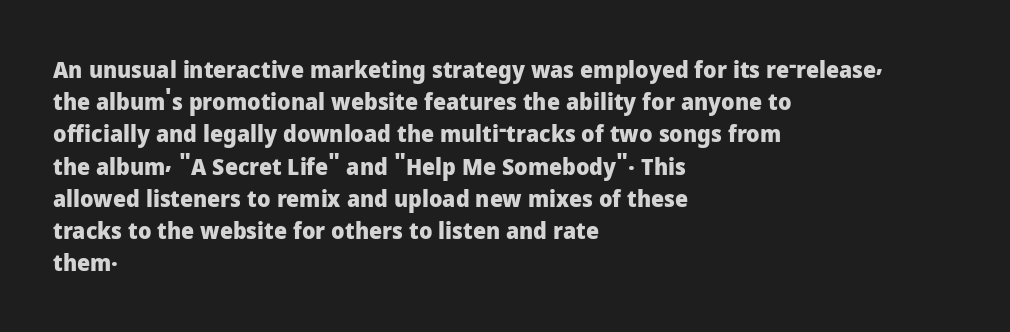
The image shows 23 px bold type, upright; set left-aligned, normal line spacing (1.4x), normal letter spacing, not underlined.
